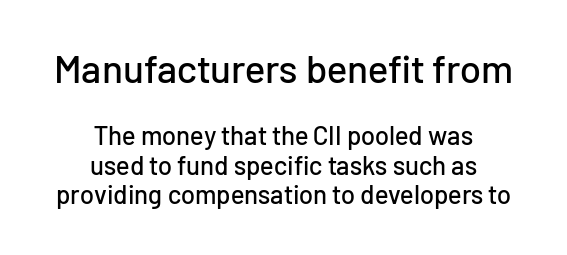
The image shows 39 px sans-serif type, upright; set centered, tight line spacing (1.13x), normal letter spacing, not underlined; the first (top) block is 1.5x larger; low stroke contrast and a medium x-height.
